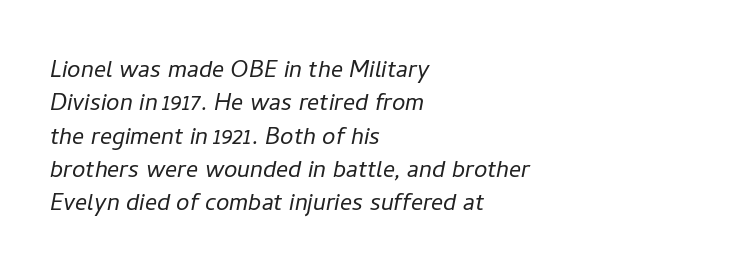
The image shows 30 px light type, italic (leaning right); set left-aligned, tight line spacing (1.11x), normal letter spacing, not underlined; low stroke contrast and a medium x-height.
